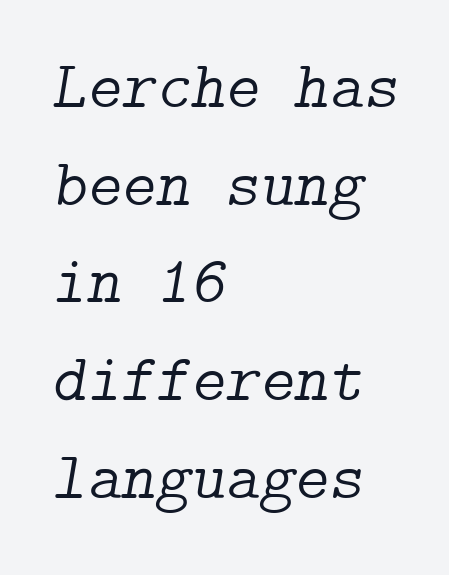
These lines sit exactly where default settings would place them. Letters rest on an invisible, unmarked baseline. A typesetter would label this face a serif. A typesetter would mark this as italic. The gaps between neighbouring characters are ordinary and unremarkable.
